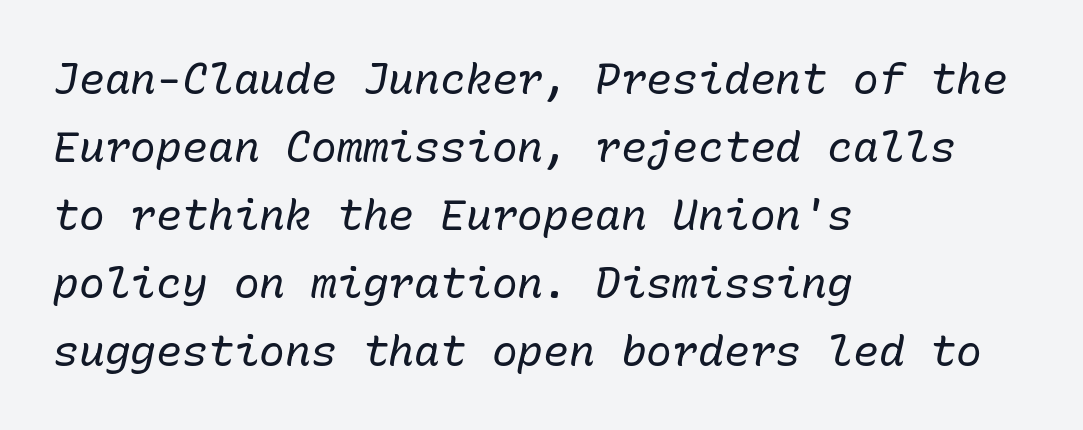
The rows are spaced the way most documents space them. Is the block centered? No — it sits flush against the left margin. Nothing heavy about these letters — not bold at all. A clean baseline with only descenders dipping below it. The letters are slanted; this is an italic face. Fixed-width glyphs throughout — classic coding-font behaviour.
